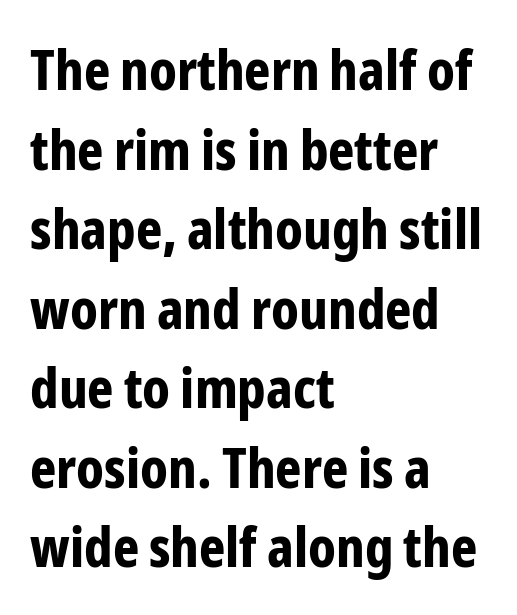
The face used here is proportionally spaced, like ordinary book or web type. Caption: standard tracking, unaltered. No italicization has been applied; the sample stays upright. Which margin do the lines hug? The left one — the right edge is uneven.
